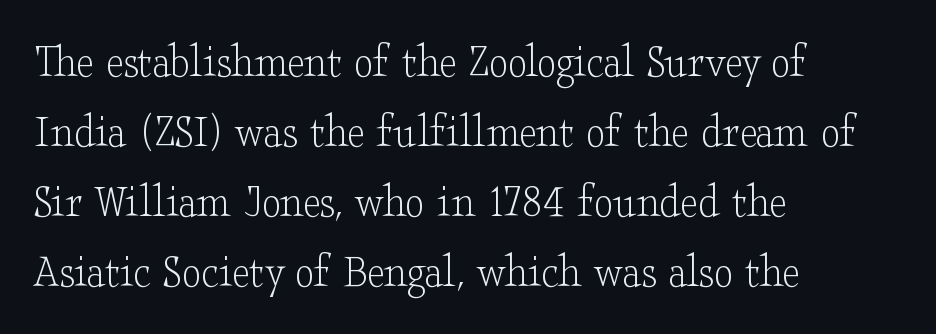
{"serif": "yes", "italic": "no", "bold": "no", "weight": "light", "width": "wide", "stroke_contrast": "low", "x_height": "small", "monospaced": "no", "underline": "no", "align": "left", "line_spacing": "normal", "line_spacing_ratio": 1.43, "letter_spacing": "normal", "letter_spacing_em": 0.0, "glyph_px": 49}
